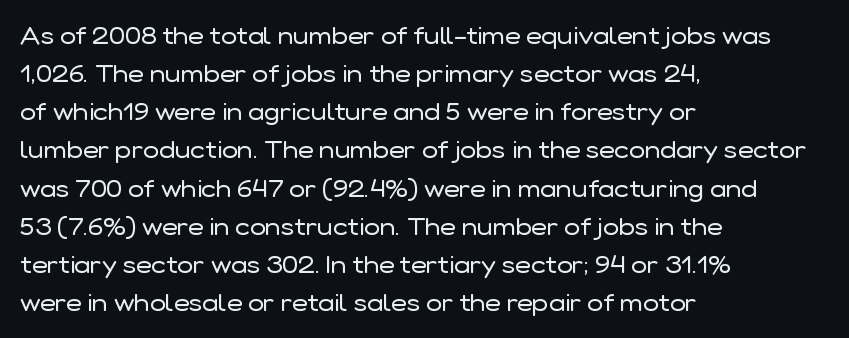
Is there much room between lines? A standard amount, neither cramped nor airy. A roman cut, with each character standing at attention. How are the letters spaced? Ordinarily, with no added tracking. This rendering features lettering with no underline. The paragraph shown leans on its left margin. The weight tops out at a normal text grade.
